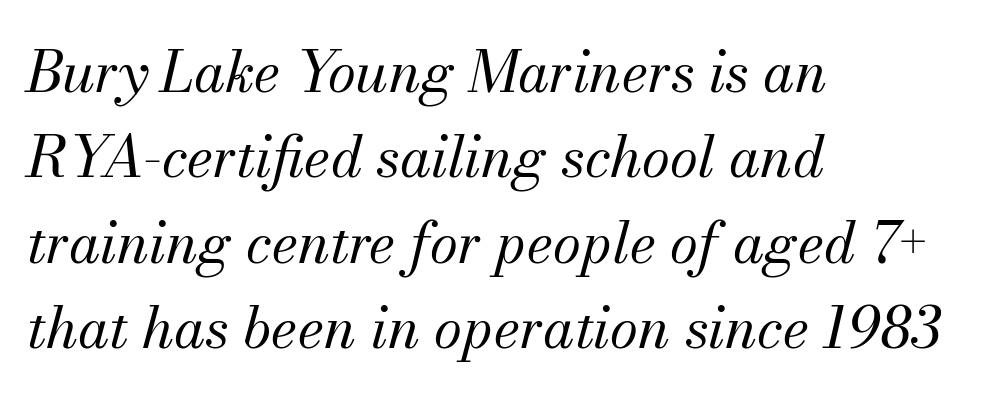
Q: Is the text bold? A: No.
Q: Is the text italic (slanted)? A: Yes, it leans right by about 13 degrees.
Q: Is the typeface a serif or a sans-serif typeface? A: Serif.
Q: Is the text underlined? A: No.
Q: How is the paragraph aligned? A: Left-aligned.
Q: Is the spacing between letters normal or unusually wide? A: Normal.
Q: Is the spacing between lines tight, normal or loose? A: Normal.
Q: Width (condensed, normal, or wide)? A: Normal.
Q: Stroke contrast? A: Medium.
Q: x-height? A: Small.
Q: Monospaced? A: No.
